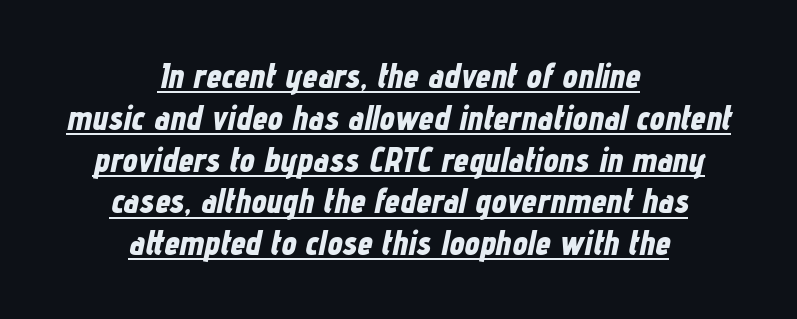
The passage shown is typed in a proportional face where columns would drift. I'd describe the lettering as bold — thick and assertive. Tracking here is standard; glyphs follow each other at the usual distance. These characters rest on top of a visible drawn line.
